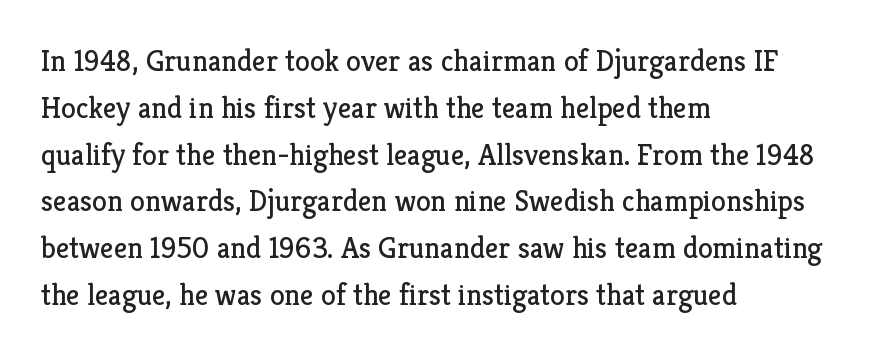
{"serif": "yes", "italic": "no", "bold": "no", "weight": "regular", "width": "normal", "stroke_contrast": "low", "x_height": "medium", "monospaced": "no", "underline": "no", "align": "left", "line_spacing": "normal", "line_spacing_ratio": 1.56, "letter_spacing": "normal", "letter_spacing_em": 0.0, "glyph_px": 30}
